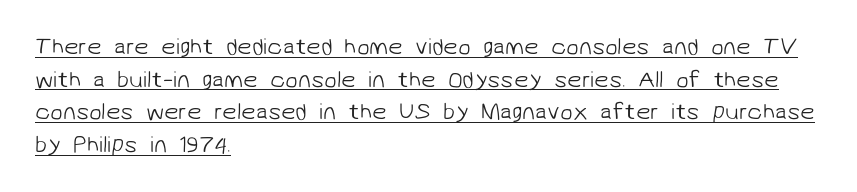
{"bold": "no", "underline": "yes", "align": "left", "line_spacing": "normal", "line_spacing_ratio": 1.42, "letter_spacing": "normal", "letter_spacing_em": 0.0, "glyph_px": 23}
